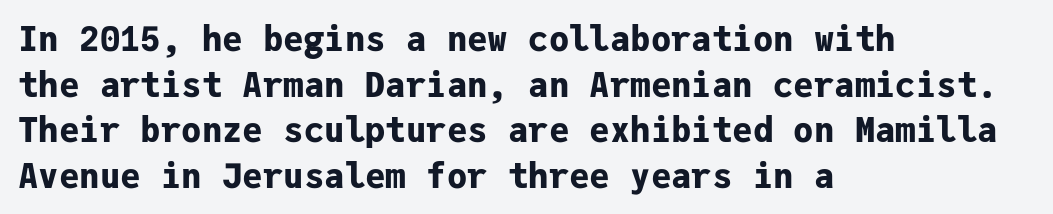
The image shows 34 px bold sans-serif type, upright, monospaced; set left-aligned, normal line spacing (1.34x), normal letter spacing, not underlined; low stroke contrast and a medium x-height.
